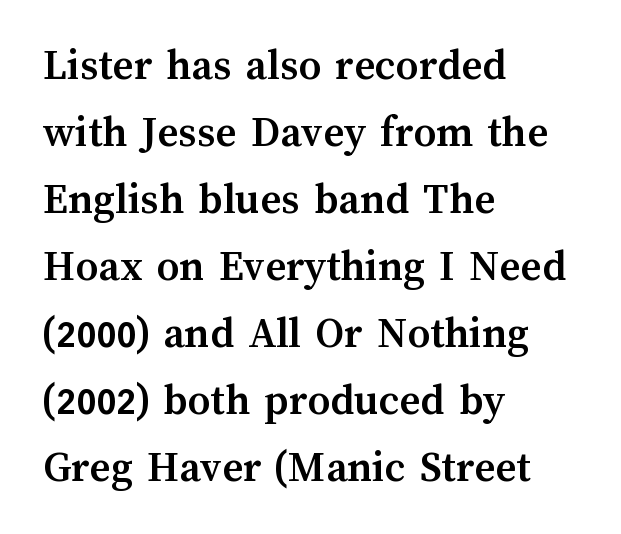
The string is rendered with underlining switched off. These lines sit exactly where default settings would place them. Rendered with straight, roman letterforms. One-word summary of the alignment: left. Summary of weight: heavy, a full bold.
